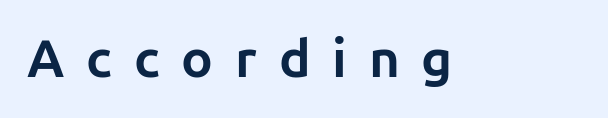
{"serif": "no", "italic": "no", "bold": "yes", "weight": "bold", "width": "normal", "stroke_contrast": "low", "x_height": "medium", "monospaced": "no", "underline": "no", "letter_spacing": "wide", "letter_spacing_em": 0.41, "glyph_px": 53}
